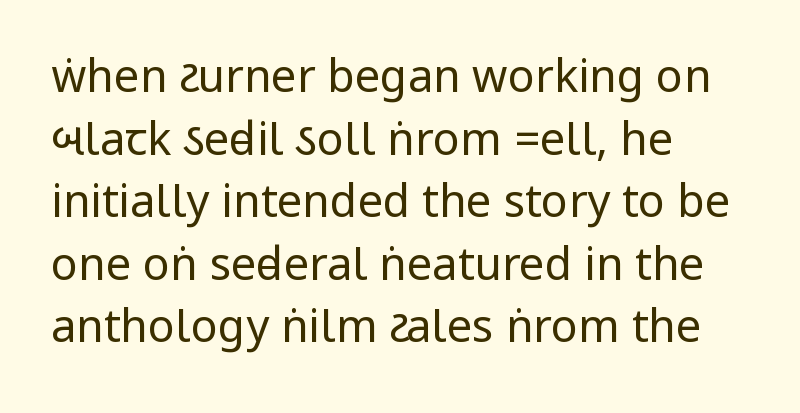
Classification — sans serif. Rows of type keep a routine distance in the vertical direction. Each word holds together tightly as a unit, with standard inter-letter gaps. Posture: straight, roman, zero tilt.
